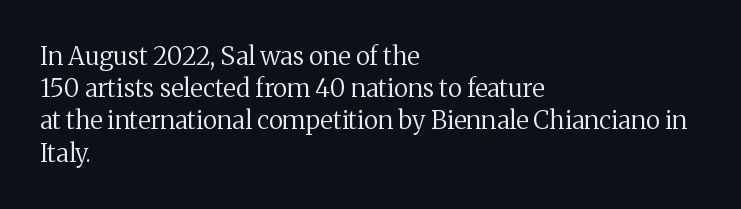
{"italic": "no", "bold": "no", "underline": "no", "align": "left", "line_spacing": "normal", "line_spacing_ratio": 1.29, "letter_spacing": "normal", "letter_spacing_em": 0.0, "glyph_px": 25}
